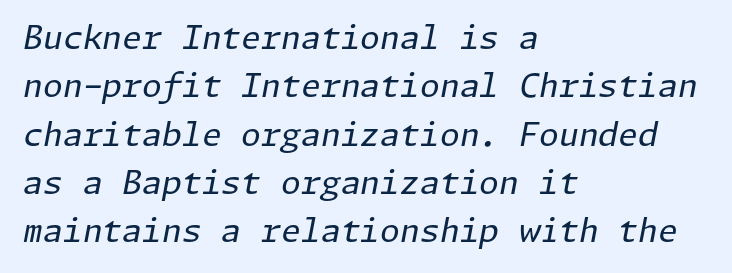
Evenly set lines give the paragraph a standard silhouette. The glyphs look as if they've been sheared to an angle. Does extra space separate the letters? No, they use regular spacing. Layout note: lines flush left. Nothing heavy about these letters — not bold at all. Check under the words: just untouched page.
